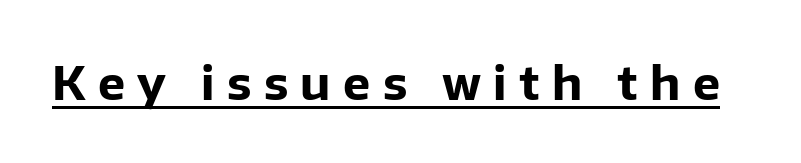
Q: Is the text bold? A: Yes.
Q: Is the text italic (slanted)? A: No, it is upright.
Q: Is the typeface a serif or a sans-serif typeface? A: Sans-serif.
Q: Is the text underlined? A: Yes.
Q: Is the spacing between letters normal or unusually wide? A: Unusually wide.
Q: Width (condensed, normal, or wide)? A: Normal.
Q: Stroke contrast? A: Low.
Q: x-height? A: Medium.
Q: Monospaced? A: No.
